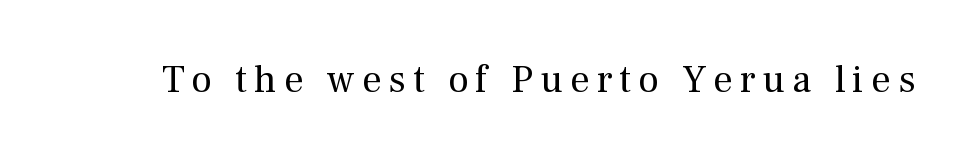
Q: Is the text bold? A: No.
Q: Is the text italic (slanted)? A: No, it is upright.
Q: Is the typeface a serif or a sans-serif typeface? A: Serif.
Q: Is the text underlined? A: No.
Q: Width (condensed, normal, or wide)? A: Normal.
Q: Stroke contrast? A: Medium.
Q: x-height? A: Medium.
Q: Monospaced? A: No.
